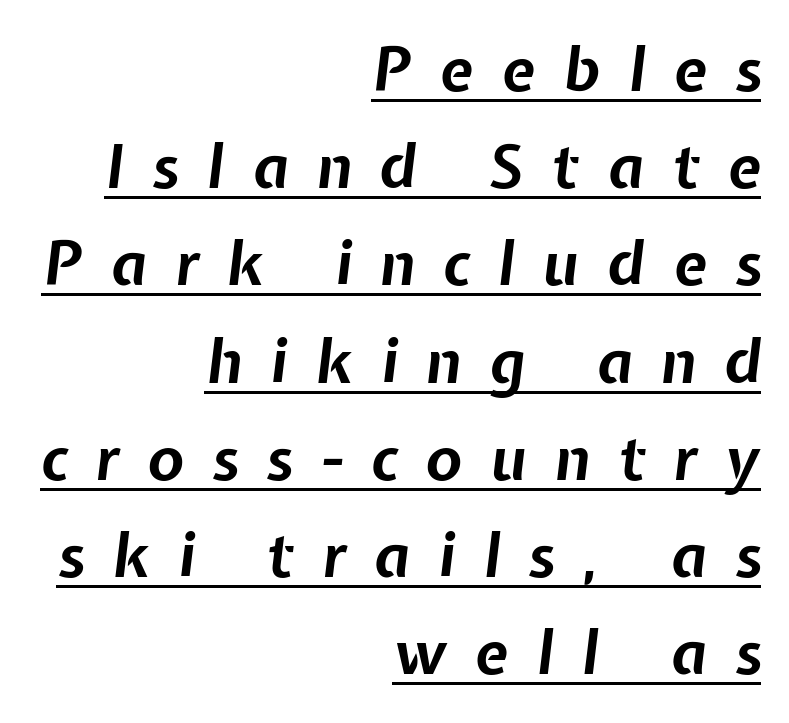
Q: Is the text bold? A: Yes.
Q: Is the text italic (slanted)? A: Yes, it leans right by about 7 degrees.
Q: Is the text underlined? A: Yes.
Q: How is the paragraph aligned? A: Right-aligned.
Q: Is the spacing between letters normal or unusually wide? A: Unusually wide.
Q: Is the spacing between lines tight, normal or loose? A: Normal.
Q: Width (condensed, normal, or wide)? A: Normal.
Q: Stroke contrast? A: Low.
Q: x-height? A: Medium.
Q: Monospaced? A: No.
